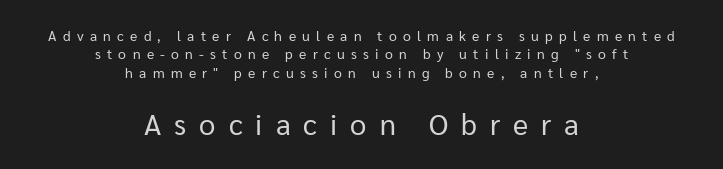
{"serif": "no", "italic": "no", "bold": "no", "weight": "regular", "width": "normal", "stroke_contrast": "low", "x_height": "medium", "monospaced": "no", "underline": "no", "align": "center", "line_spacing": "normal", "line_spacing_ratio": 1.31, "letter_spacing": "wide", "letter_spacing_em": 0.45, "larger_block": "second", "size_ratio": 2.07, "glyph_px": 29}
